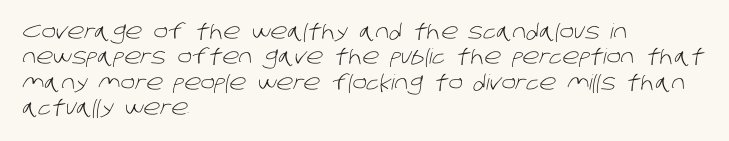
{"bold": "no", "underline": "no", "align": "left", "line_spacing_ratio": 1.21, "letter_spacing": "normal", "letter_spacing_em": 0.0, "glyph_px": 21}
